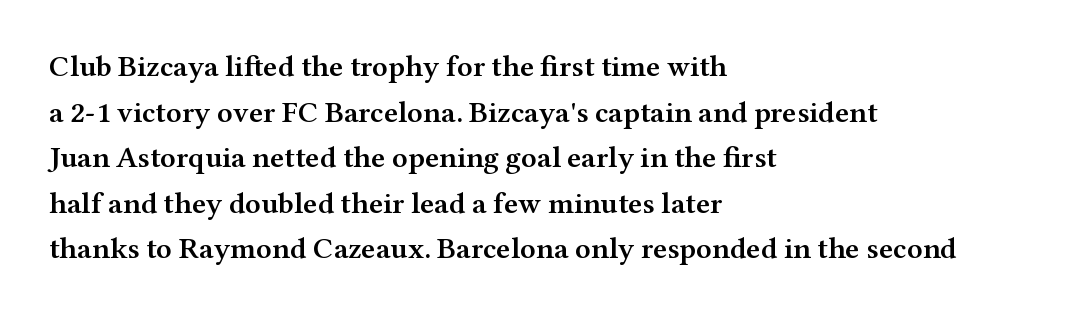
Lines of text with bare space underneath. Unlike italic type, these characters show no tilt at all. The face used here is rendered with its standard letterfit. Honestly, the row spacing looks completely unremarkable.
